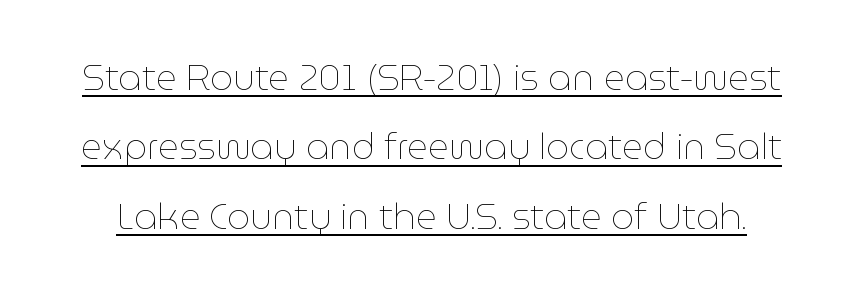
Proportional: the letters do not fall into vertical columns. This is not heavy type; no bold has been used. No italicization has been applied; the sample stays upright. Each line of the rendering has a horizontal stroke beneath the glyphs. Rows of type keep a wide berth in the vertical direction. Words appear dense and cohesive because spacing is normal.
